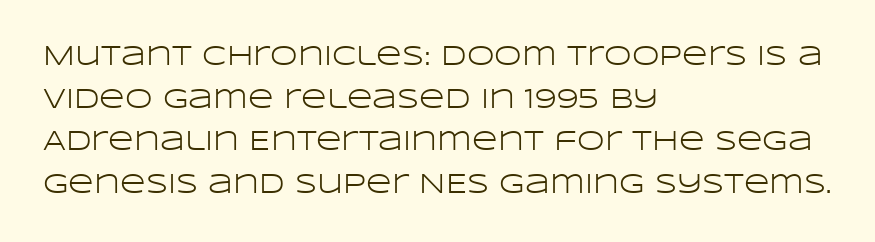
Q: Is the text bold? A: No.
Q: Is the text italic (slanted)? A: No, it is upright.
Q: Is the typeface a serif or a sans-serif typeface? A: Sans-serif.
Q: Is the text underlined? A: No.
Q: How is the paragraph aligned? A: Left-aligned.
Q: Is the spacing between letters normal or unusually wide? A: Normal.
Q: Is the spacing between lines tight, normal or loose? A: Normal.
Q: Width (condensed, normal, or wide)? A: Wide.
Q: Stroke contrast? A: Low.
Q: x-height? A: Large.
Q: Monospaced? A: No.
